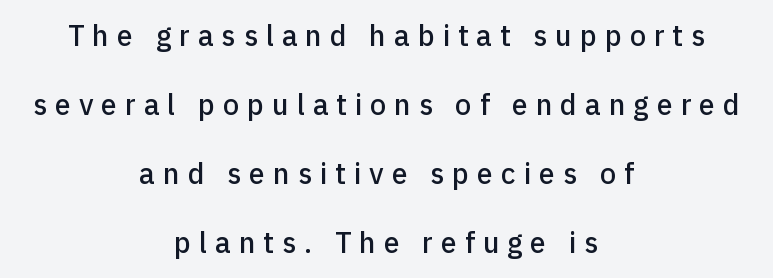
Q: Is the text italic (slanted)? A: No, it is upright.
Q: Is the typeface a serif or a sans-serif typeface? A: Sans-serif.
Q: Is the text underlined? A: No.
Q: How is the paragraph aligned? A: Centered.
Q: Is the spacing between letters normal or unusually wide? A: Unusually wide.
Q: Is the spacing between lines tight, normal or loose? A: Loose.
Q: Width (condensed, normal, or wide)? A: Normal.
Q: Stroke contrast? A: Low.
Q: x-height? A: Medium.
Q: Monospaced? A: No.
